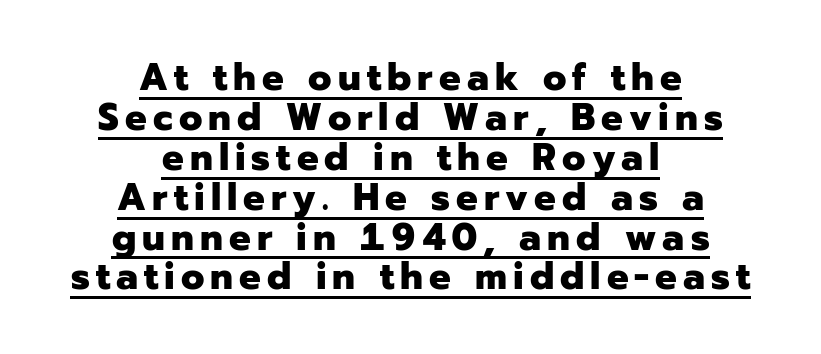
Q: Is the text bold? A: Yes.
Q: Is the text italic (slanted)? A: No, it is upright.
Q: Is the typeface a serif or a sans-serif typeface? A: Sans-serif.
Q: Is the text underlined? A: Yes.
Q: How is the paragraph aligned? A: Centered.
Q: Is the spacing between lines tight, normal or loose? A: Tight.
Q: Width (condensed, normal, or wide)? A: Normal.
Q: Stroke contrast? A: Low.
Q: x-height? A: Medium.
Q: Monospaced? A: No.
